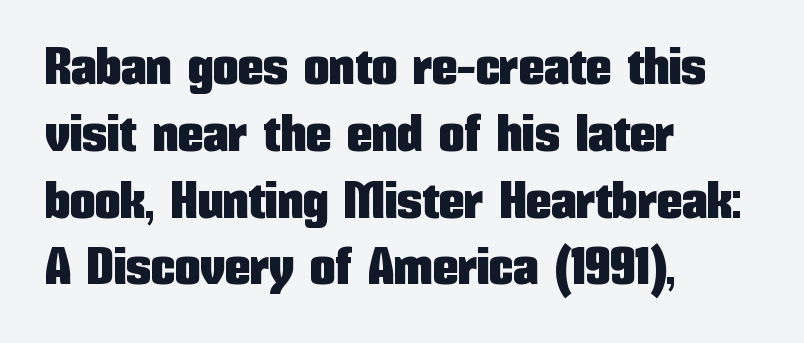
The image shows 51 px condensed sans-serif type, upright; set left-aligned, normal line spacing (1.31x), normal letter spacing, not underlined; low stroke contrast and a medium x-height.
